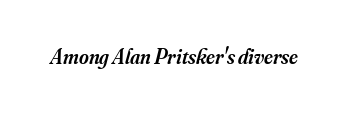
Q: Is the text bold? A: Semi-bold.
Q: Is the text italic (slanted)? A: Yes, it leans right by about 16 degrees.
Q: Is the text underlined? A: No.
Q: Is the spacing between letters normal or unusually wide? A: Normal.
